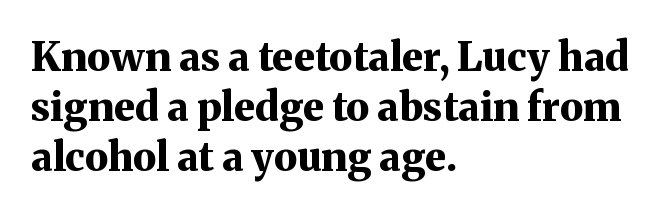
{"serif": "yes", "italic": "no", "bold": "yes", "weight": "bold", "width": "normal", "stroke_contrast": "medium", "x_height": "medium", "monospaced": "no", "underline": "no", "align": "left", "line_spacing": "normal", "line_spacing_ratio": 1.25, "letter_spacing": "normal", "letter_spacing_em": 0.0, "glyph_px": 40}
